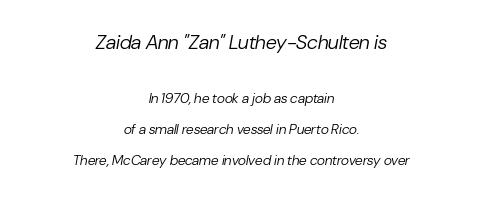
Q: Is the text bold? A: No.
Q: Is the text italic (slanted)? A: Yes, it leans right by about 10 degrees.
Q: Is the text underlined? A: No.
Q: How is the paragraph aligned? A: Centered.
Q: Is the spacing between letters normal or unusually wide? A: Normal.
Q: Is the spacing between lines tight, normal or loose? A: Loose.
Q: Which block of text is set in a larger size, the first (top) or the second (bottom)? A: The first (top) one.
